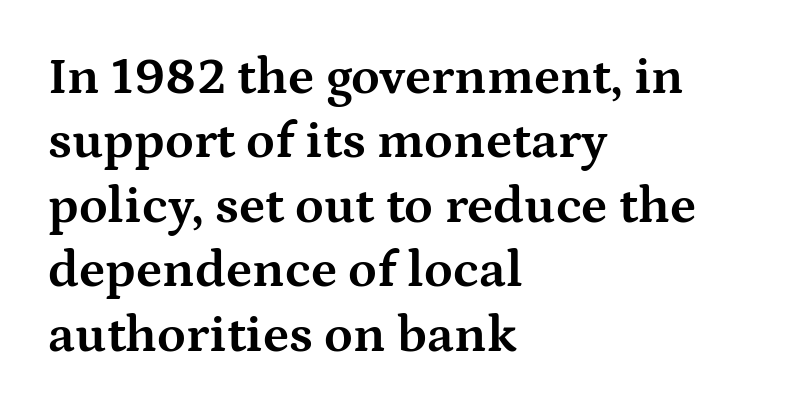
How heavy is the stroke? Heavy — this is a bold. Just letters on the line, the space beneath them empty. You could not count columns in this text — the font is proportionally spaced. Is the letter spacing exaggerated? No — it looks like the ordinary default. The typography opts for an upright posture over an oblique one. A classic flush-left, rag-right setting is used for this passage.
